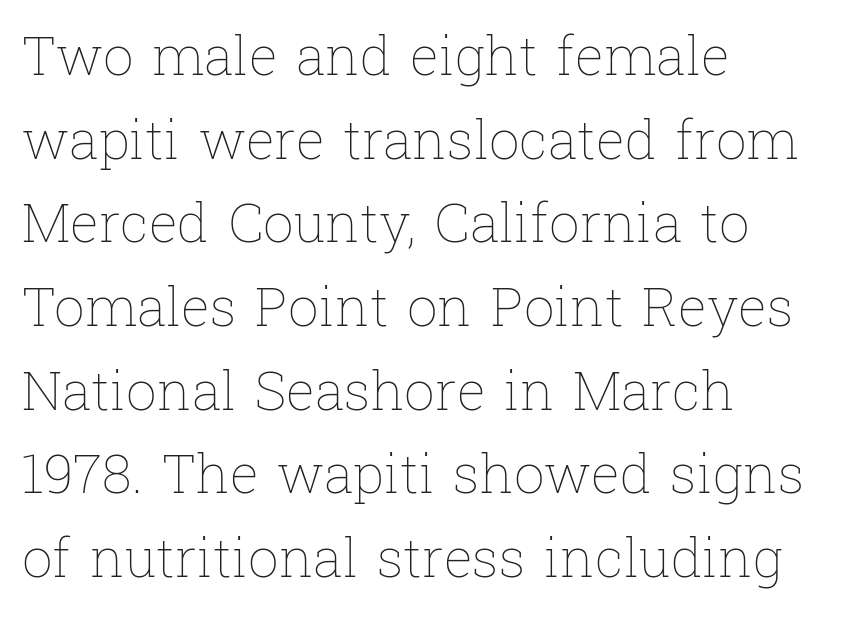
{"italic": "no", "bold": "no", "weight": "thin", "width": "normal", "stroke_contrast": "low", "x_height": "medium", "monospaced": "no", "underline": "no", "align": "left", "line_spacing": "normal", "line_spacing_ratio": 1.55, "letter_spacing": "normal", "letter_spacing_em": 0.0, "glyph_px": 54}
